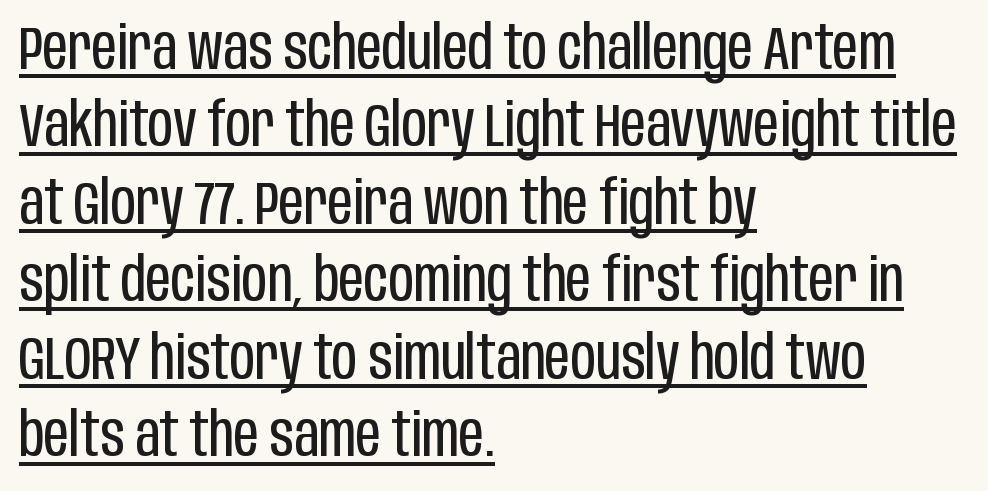
The image shows 62 px regular-weight, condensed sans-serif type, upright; set left-aligned, normal line spacing (1.25x), normal letter spacing, underlined; low stroke contrast and a large x-height.
